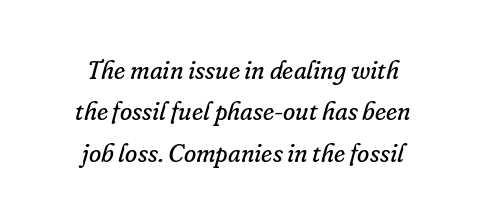
The image shows 25 px text type, italic (leaning right); set centered, normal line spacing (1.66x), normal letter spacing, not underlined.
